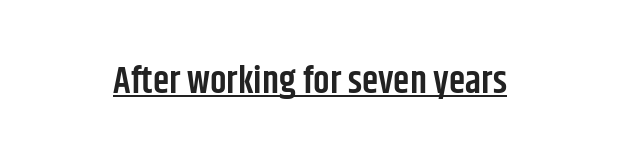
Tracking here is standard; glyphs follow each other at the usual distance. A fair bit of extra ink — the face is semibold, not bold. Posture: upright roman. Looks like regular typesetting: each glyph gets only the width it needs.
